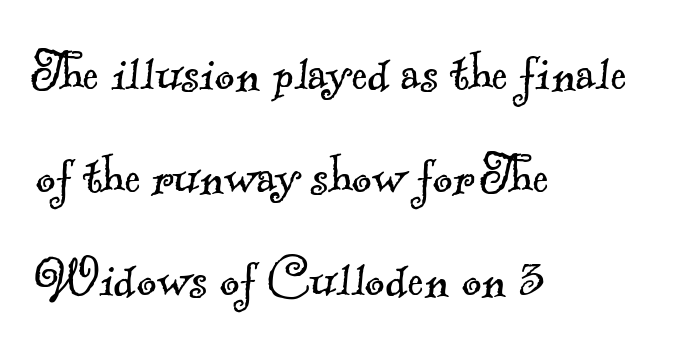
Weight: in the light-to-regular range. A serif font was chosen for this passage. The strip under each line holds only bare page. What's the leading like? Ordinary, nothing unusual.
